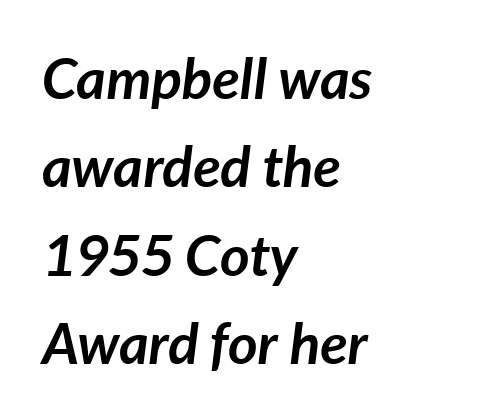
Q: Is the text bold? A: Yes.
Q: Is the text italic (slanted)? A: Yes, it leans right by about 7 degrees.
Q: Is the text underlined? A: No.
Q: How is the paragraph aligned? A: Left-aligned.
Q: Is the spacing between letters normal or unusually wide? A: Normal.
Q: Is the spacing between lines tight, normal or loose? A: Normal.
Q: Width (condensed, normal, or wide)? A: Normal.
Q: Stroke contrast? A: Low.
Q: x-height? A: Medium.
Q: Monospaced? A: No.
